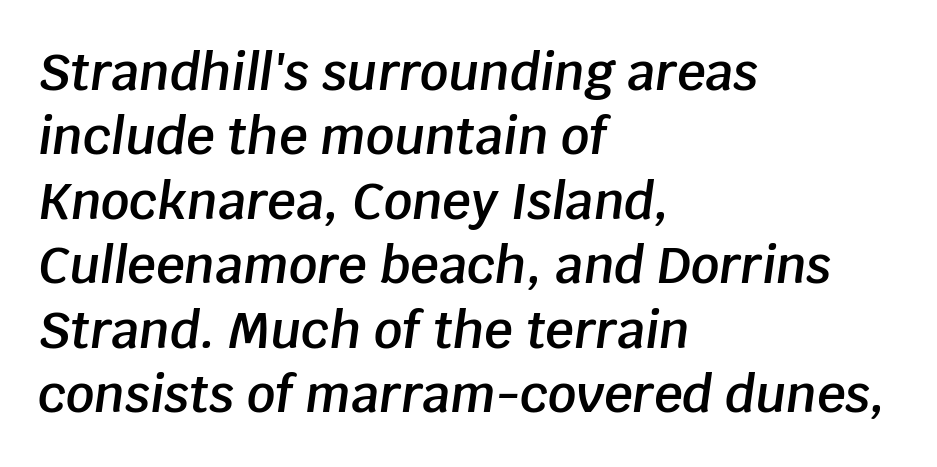
{"italic": "yes", "lean": "right", "slant_degrees": 8, "bold": "semi", "weight": "semibold", "width": "normal", "stroke_contrast": "low", "x_height": "large", "monospaced": "no", "underline": "no", "align": "left", "line_spacing": "normal", "line_spacing_ratio": 1.29, "letter_spacing": "normal", "letter_spacing_em": 0.0, "glyph_px": 50}
